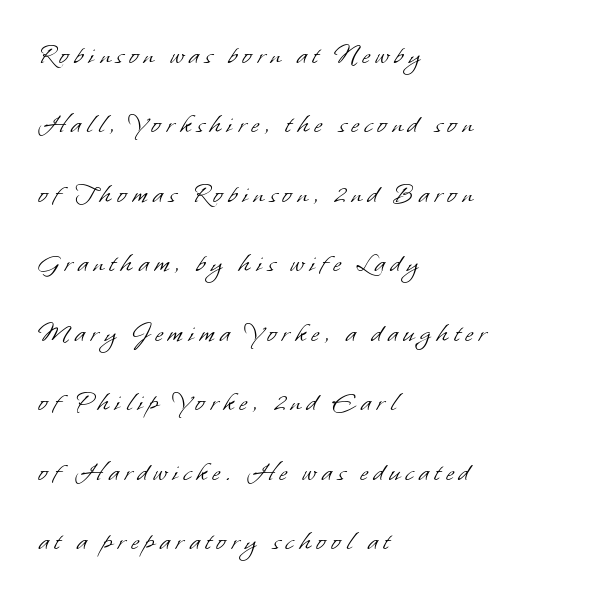
The image shows 28 px light sans-serif type; set left-aligned, loose line spacing (2.48x), unusually wide letter spacing (+0.2 em), not underlined; low stroke contrast and a small x-height.
